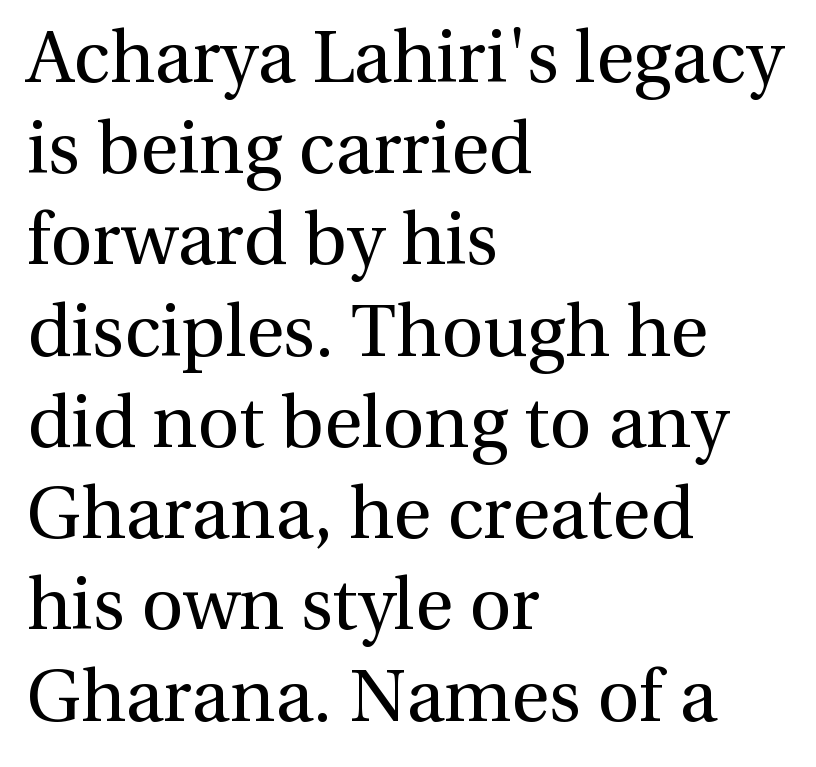
Each line starts at the same left margin while the right side varies. A serif font was chosen for this passage. If you measured baseline to baseline, you'd find a middling distance. Each word holds together tightly as a unit, with standard inter-letter gaps.
